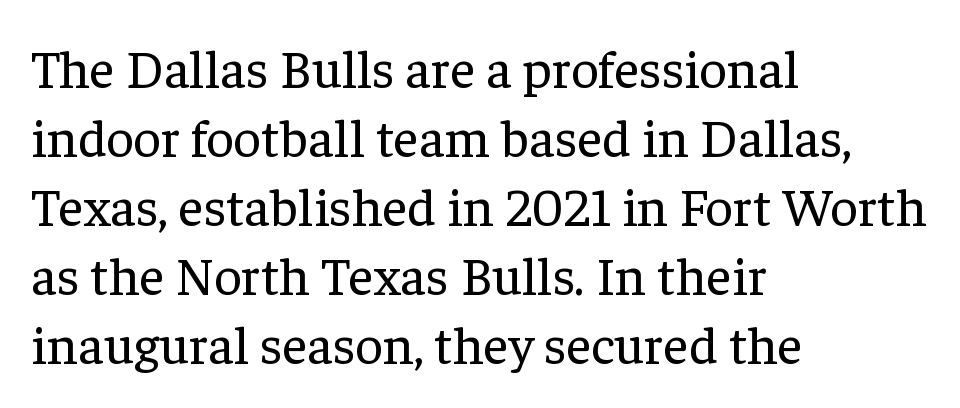
Q: Is the text bold? A: No.
Q: Is the text italic (slanted)? A: No, it is upright.
Q: Is the typeface a serif or a sans-serif typeface? A: Serif.
Q: Is the text underlined? A: No.
Q: How is the paragraph aligned? A: Left-aligned.
Q: Is the spacing between letters normal or unusually wide? A: Normal.
Q: Is the spacing between lines tight, normal or loose? A: Normal.
Q: Width (condensed, normal, or wide)? A: Normal.
Q: Stroke contrast? A: Low.
Q: x-height? A: Medium.
Q: Monospaced? A: No.
